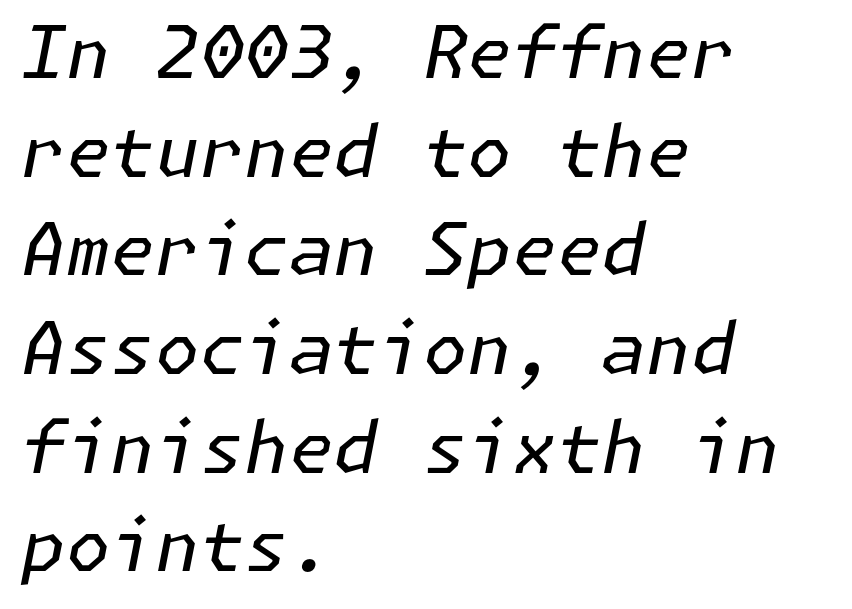
{"italic": "yes", "lean": "right", "slant_degrees": 11, "bold": "no", "weight": "regular", "width": "normal", "stroke_contrast": "low", "x_height": "medium", "underline": "no", "align": "left", "line_spacing": "normal", "line_spacing_ratio": 1.37, "letter_spacing": "normal", "letter_spacing_em": 0.0, "glyph_px": 72}
